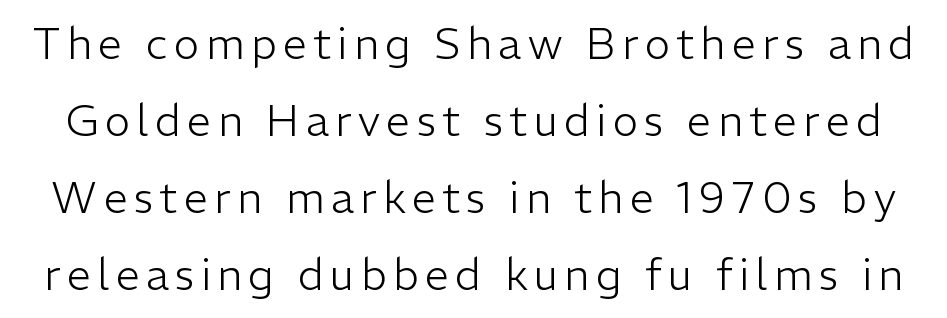
{"serif": "no", "italic": "no", "bold": "no", "weight": "light", "width": "normal", "stroke_contrast": "low", "x_height": "medium", "monospaced": "no", "underline": "no", "line_spacing_ratio": 1.79, "glyph_px": 43}
